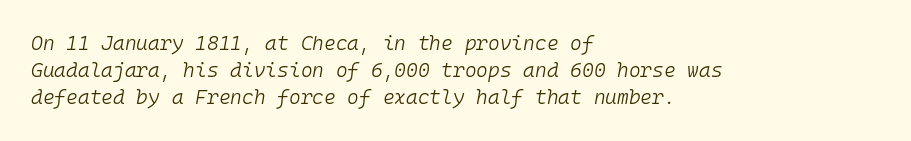
The image shows 20 px text type, italic (leaning right); set left-aligned, normal line spacing (1.36x), normal letter spacing, not underlined.
